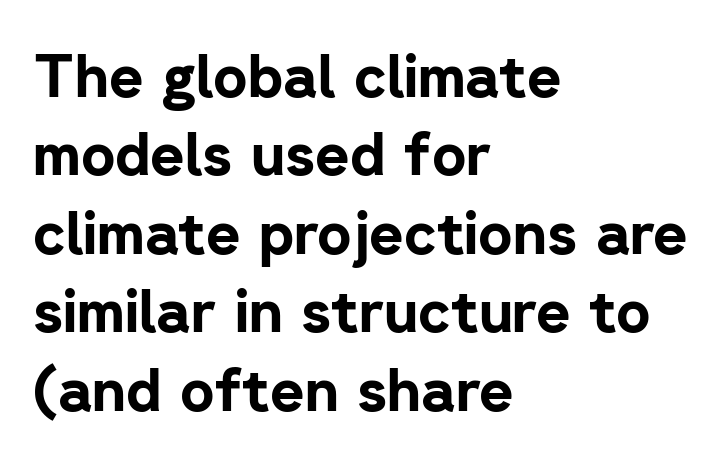
Q: Is the text bold? A: Yes.
Q: Is the text italic (slanted)? A: No, it is upright.
Q: Is the typeface a serif or a sans-serif typeface? A: Sans-serif.
Q: Is the text underlined? A: No.
Q: How is the paragraph aligned? A: Left-aligned.
Q: Is the spacing between letters normal or unusually wide? A: Normal.
Q: Is the spacing between lines tight, normal or loose? A: Normal.
Q: Width (condensed, normal, or wide)? A: Normal.
Q: Stroke contrast? A: Low.
Q: x-height? A: Medium.
Q: Monospaced? A: No.
